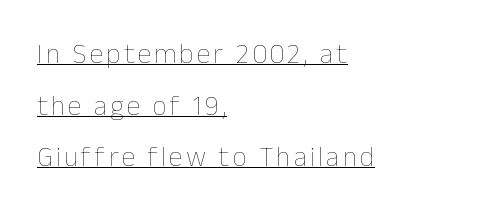
Designer's note — italics off, roman on. Line beginnings align vertically; line endings do not. In designer terms, the underline attribute is active on this setting. The face used here is proportionally spaced, like ordinary book or web type.
